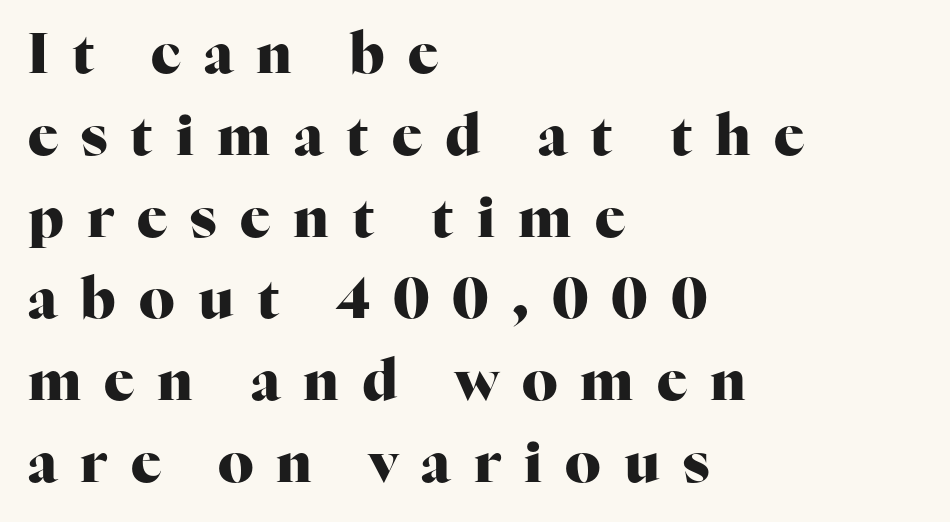
The image shows 56 px heavy serif type, upright; set left-aligned, normal line spacing (1.46x), unusually wide letter spacing (+0.41 em), not underlined; high stroke contrast and a medium x-height.
